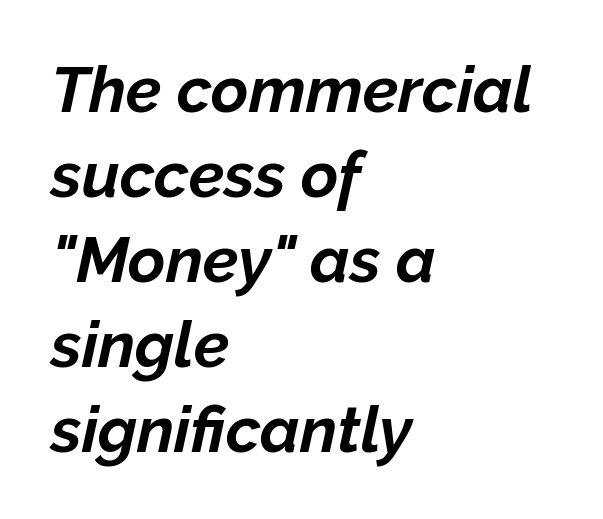
{"italic": "yes", "lean": "right", "slant_degrees": 12, "bold": "yes", "weight": "bold", "width": "normal", "stroke_contrast": "low", "x_height": "medium", "monospaced": "no", "underline": "no", "align": "left", "line_spacing": "normal", "line_spacing_ratio": 1.33, "letter_spacing": "normal", "letter_spacing_em": 0.0, "glyph_px": 64}
